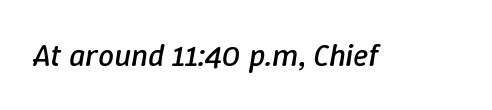
The image shows 32 px regular-weight type, italic (leaning right); set normal letter spacing, not underlined; low stroke contrast and a medium x-height.
